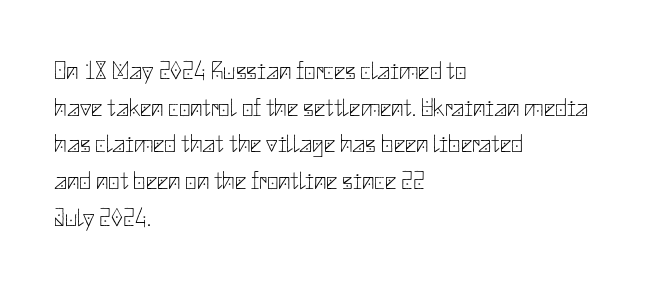
{"italic": "no", "bold": "no", "underline": "no", "align": "left", "line_spacing": "normal", "line_spacing_ratio": 1.47, "letter_spacing": "normal", "letter_spacing_em": 0.0, "glyph_px": 25}
